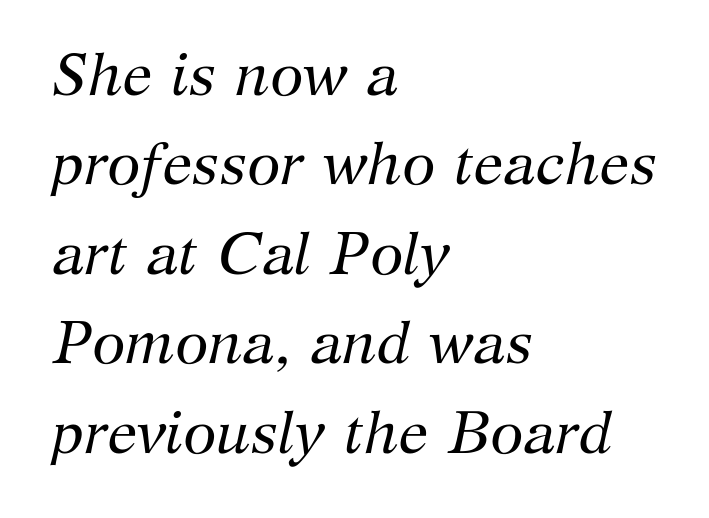
{"serif": "yes", "italic": "yes", "lean": "right", "slant_degrees": 12, "bold": "no", "weight": "regular", "width": "normal", "stroke_contrast": "medium", "x_height": "medium", "monospaced": "no", "underline": "no", "align": "left", "line_spacing": "normal", "line_spacing_ratio": 1.49, "letter_spacing": "normal", "letter_spacing_em": 0.0, "glyph_px": 60}
